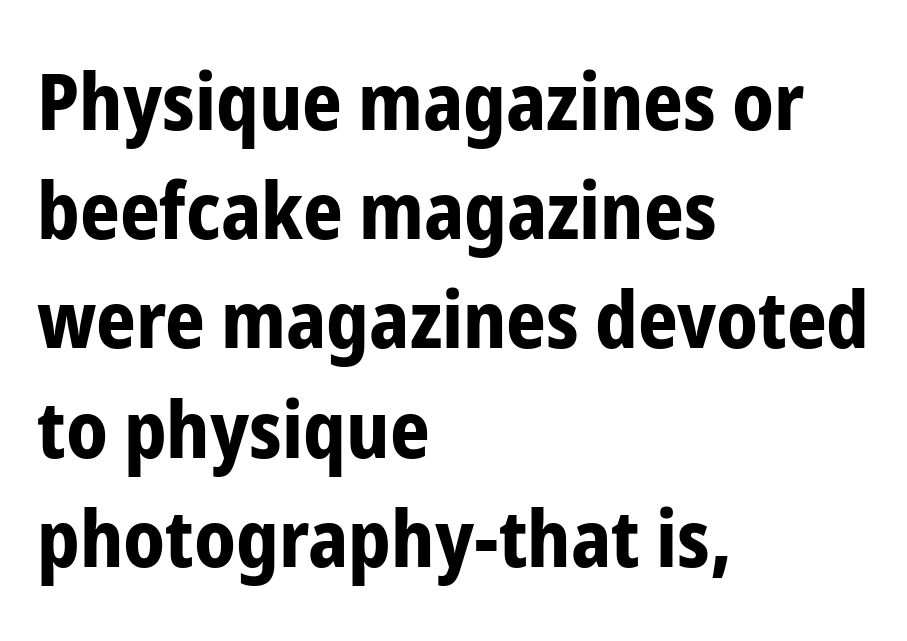
The image shows 78 px bold, condensed sans-serif type, upright; set left-aligned, normal line spacing (1.4x), normal letter spacing, not underlined; low stroke contrast and a medium x-height.
